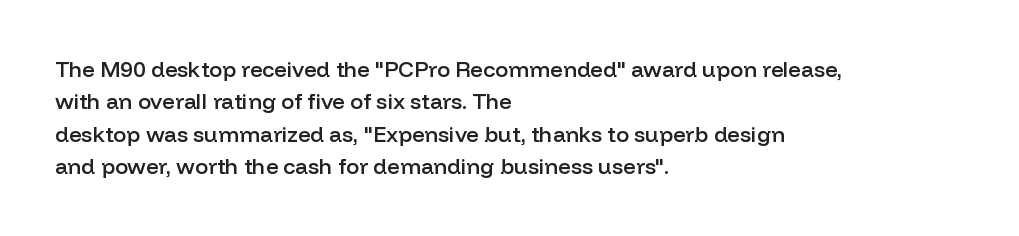
Q: Is the text bold? A: Semi-bold.
Q: Is the text italic (slanted)? A: No, it is upright.
Q: Is the text underlined? A: No.
Q: How is the paragraph aligned? A: Left-aligned.
Q: Is the spacing between letters normal or unusually wide? A: Normal.
Q: Is the spacing between lines tight, normal or loose? A: Normal.
